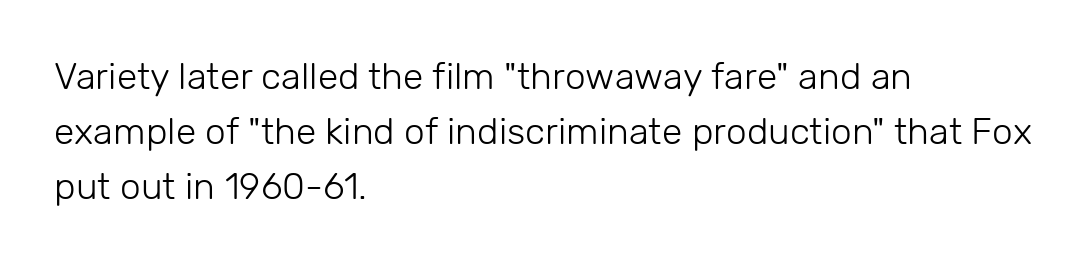
Q: Is the text bold? A: No.
Q: Is the text italic (slanted)? A: No, it is upright.
Q: Is the typeface a serif or a sans-serif typeface? A: Sans-serif.
Q: Is the text underlined? A: No.
Q: How is the paragraph aligned? A: Left-aligned.
Q: Is the spacing between letters normal or unusually wide? A: Normal.
Q: Is the spacing between lines tight, normal or loose? A: Normal.
Q: Width (condensed, normal, or wide)? A: Normal.
Q: Stroke contrast? A: Low.
Q: x-height? A: Medium.
Q: Monospaced? A: No.
